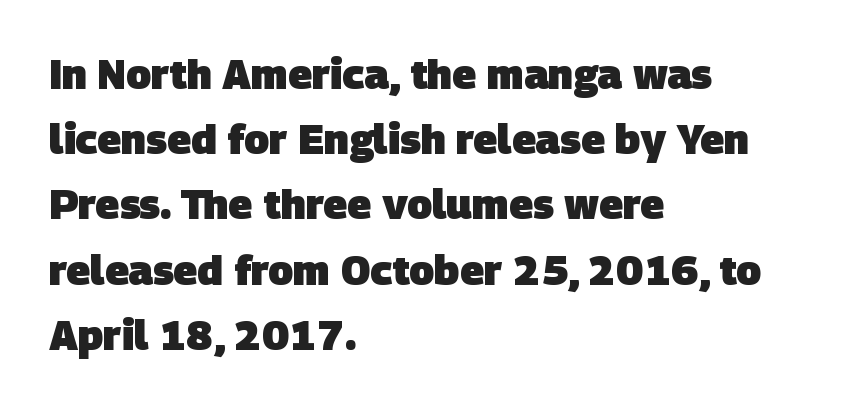
{"serif": "no", "bold": "yes", "weight": "heavy", "width": "normal", "stroke_contrast": "low", "x_height": "large", "monospaced": "no", "underline": "no", "align": "left", "line_spacing": "normal", "line_spacing_ratio": 1.59, "letter_spacing": "normal", "letter_spacing_em": 0.0, "glyph_px": 41}
